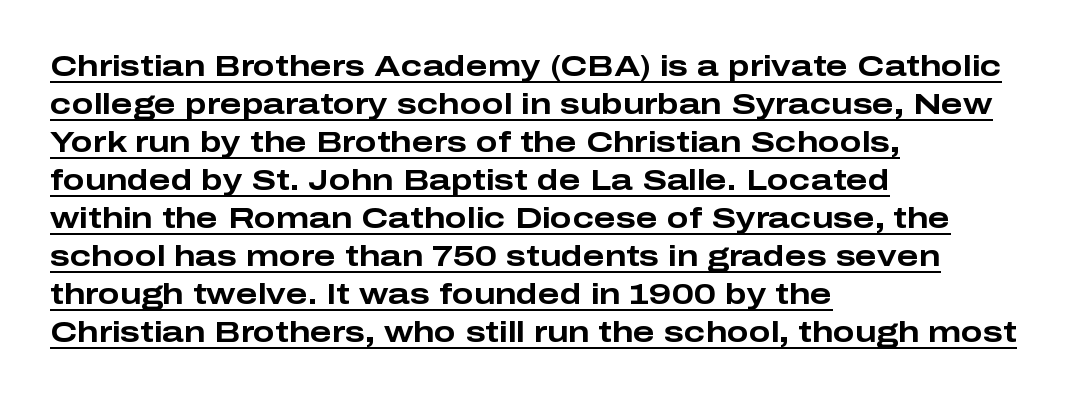
Here the glyphs are tracked normally, forming tight word shapes. The font's upright variant was chosen for this text. Strong, thick strokes mark this as bold type. A sans-serif font was chosen for this passage.
